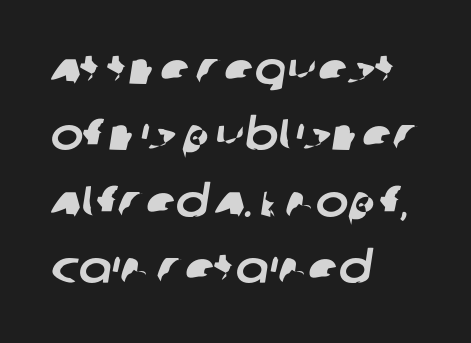
Normally led — the rows are evenly, conventionally spaced. You could call the tracking neutral — neither tight nor loose. The string is rendered with underlining switched off. Nope, no serifs anywhere on these letters.
